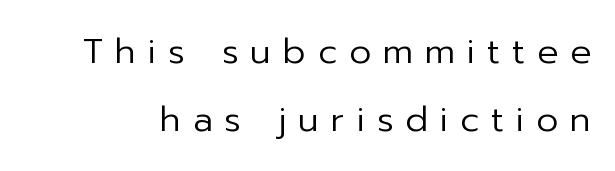
The image shows 35 px regular-weight sans-serif type, upright; set loose line spacing (1.95x), unusually wide letter spacing (+0.34 em), not underlined; low stroke contrast and a medium x-height.
